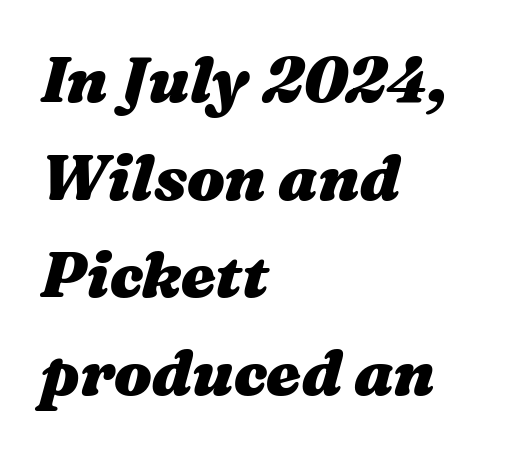
Q: Is the text bold? A: Yes.
Q: Is the text italic (slanted)? A: Yes, it leans right by about 16 degrees.
Q: Is the text underlined? A: No.
Q: How is the paragraph aligned? A: Left-aligned.
Q: Is the spacing between letters normal or unusually wide? A: Normal.
Q: Is the spacing between lines tight, normal or loose? A: Normal.
Q: Width (condensed, normal, or wide)? A: Wide.
Q: Stroke contrast? A: Medium.
Q: x-height? A: Medium.
Q: Monospaced? A: No.
